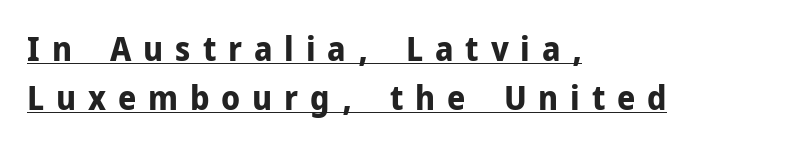
Q: Is the text bold? A: Yes.
Q: Is the text italic (slanted)? A: No, it is upright.
Q: Is the typeface a serif or a sans-serif typeface? A: Sans-serif.
Q: Is the text underlined? A: Yes.
Q: How is the paragraph aligned? A: Left-aligned.
Q: Is the spacing between letters normal or unusually wide? A: Unusually wide.
Q: Is the spacing between lines tight, normal or loose? A: Normal.
Q: Width (condensed, normal, or wide)? A: Normal.
Q: Stroke contrast? A: Low.
Q: x-height? A: Medium.
Q: Monospaced? A: No.
